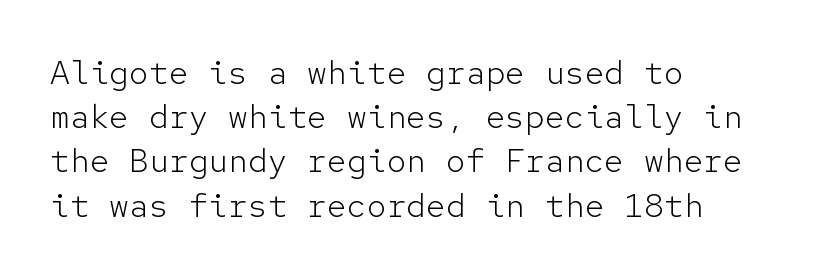
Q: Is the text bold? A: No.
Q: Is the text italic (slanted)? A: No, it is upright.
Q: Is the typeface a serif or a sans-serif typeface? A: Sans-serif.
Q: Is the text underlined? A: No.
Q: How is the paragraph aligned? A: Left-aligned.
Q: Is the spacing between letters normal or unusually wide? A: Normal.
Q: Is the spacing between lines tight, normal or loose? A: Normal.
Q: Width (condensed, normal, or wide)? A: Normal.
Q: Stroke contrast? A: Low.
Q: x-height? A: Medium.
Q: Monospaced? A: Yes.
